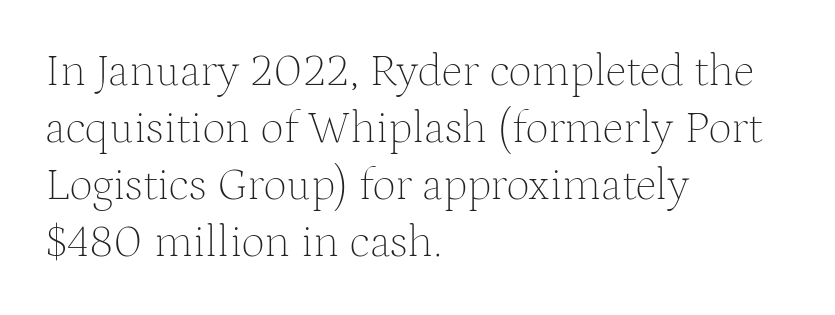
The image shows 46 px thin serif type, upright; set left-aligned, line spacing 1.24x, normal letter spacing, not underlined; medium stroke contrast and a medium x-height.
